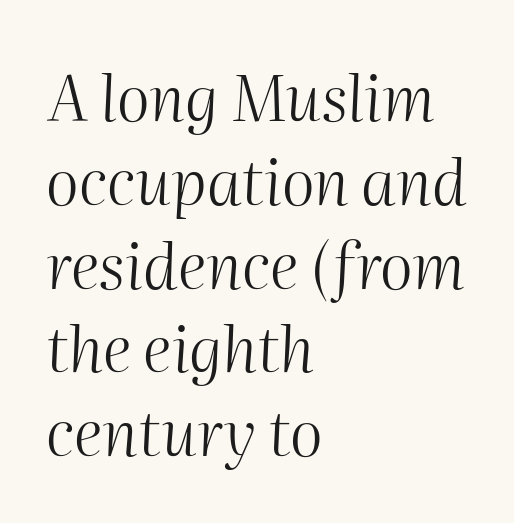
The image shows 63 px light type, italic (leaning right); set left-aligned, normal line spacing (1.33x), normal letter spacing, not underlined; medium stroke contrast and a medium x-height.
